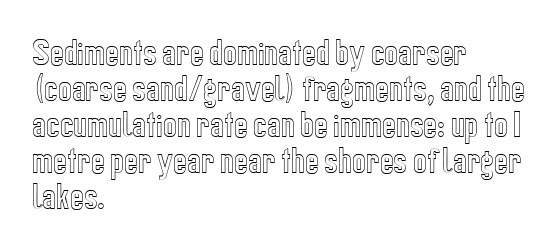
Teacher's note: observe the even left margin — that is flush-left alignment. Glyph-to-glyph distance matches everyday printed text. A typesetter would mark this as roman, not italic. Note the varied advance widths — an 'i' is clearly narrower than an 'm'. Beneath every word, the page is bare.
